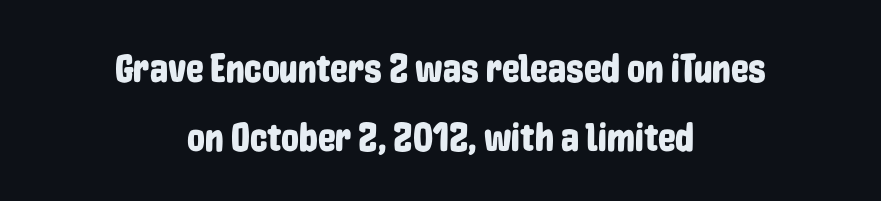
Proportional: the letters do not fall into vertical columns. The rendering positions every line midway between the sides. A clean baseline with only descenders dipping below it. Unlike a traditional serif, this face leaves its strokes unadorned.
